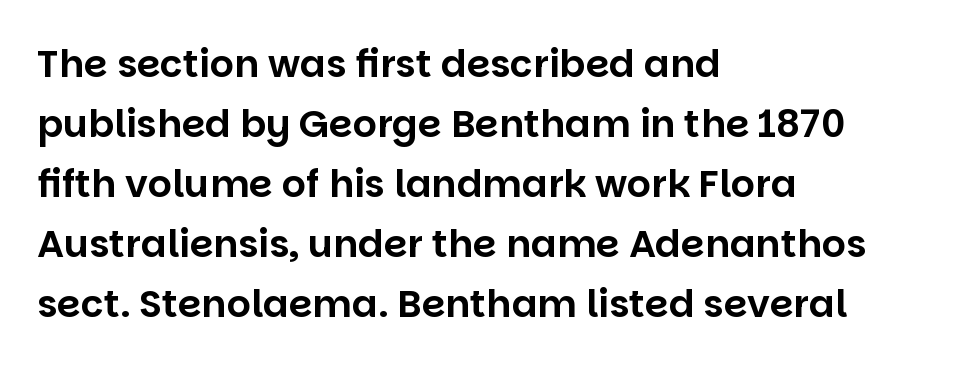
The lines sit at an ordinary, default distance from one another. One-word summary of the alignment: left. The space beneath each line is pristine and unruled. This is roman type, the default non-slanted kind. Each letter keeps its own natural width here, so spacing adapts to shape.
